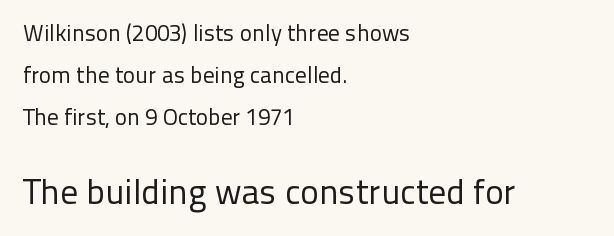
Visually the block forms a straight wall on the left and a jagged coastline on the right. This reads as an unemphasized weight, regular at the heaviest. Compare the two chunks: the lower has the greater cap height. Glance below the letters and you will spot only blank space. Tracking here is standard; glyphs follow each other at the usual distance. Serif or sans? Sans — the stroke terminals are bare.
